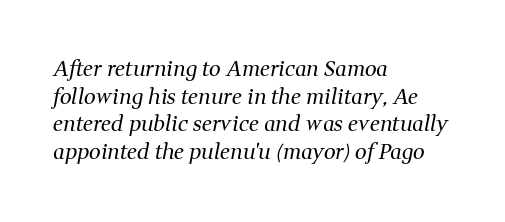
Q: Is the text bold? A: No.
Q: Is the text italic (slanted)? A: Yes, it leans right by about 11 degrees.
Q: Is the text underlined? A: No.
Q: How is the paragraph aligned? A: Left-aligned.
Q: Is the spacing between letters normal or unusually wide? A: Normal.
Q: Is the spacing between lines tight, normal or loose? A: Normal.
